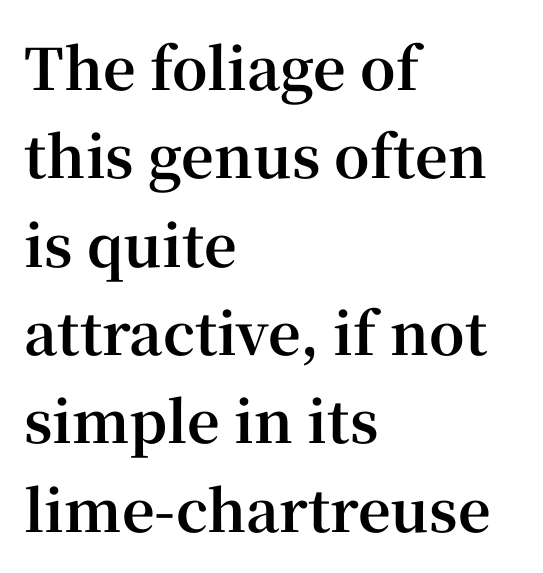
Q: Is the text bold? A: Yes.
Q: Is the text italic (slanted)? A: No, it is upright.
Q: Is the typeface a serif or a sans-serif typeface? A: Serif.
Q: Is the text underlined? A: No.
Q: How is the paragraph aligned? A: Left-aligned.
Q: Is the spacing between letters normal or unusually wide? A: Normal.
Q: Is the spacing between lines tight, normal or loose? A: Normal.
Q: Width (condensed, normal, or wide)? A: Normal.
Q: Stroke contrast? A: High.
Q: x-height? A: Medium.
Q: Monospaced? A: No.
